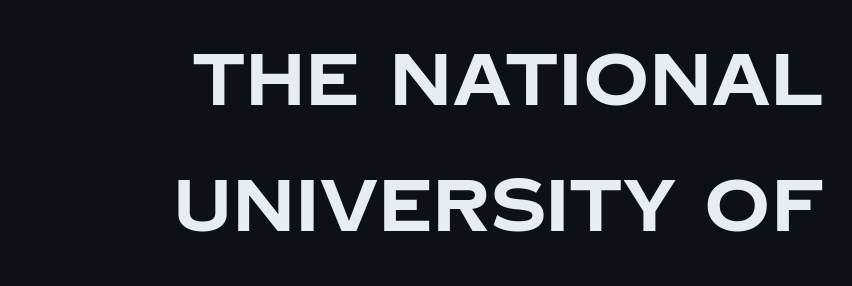
{"serif": "no", "italic": "no", "bold": "yes", "weight": "bold", "width": "normal", "stroke_contrast": "low", "x_height": "large", "monospaced": "no", "underline": "no", "align": "right", "line_spacing_ratio": 1.72, "letter_spacing": "normal", "letter_spacing_em": 0.0, "glyph_px": 73}
